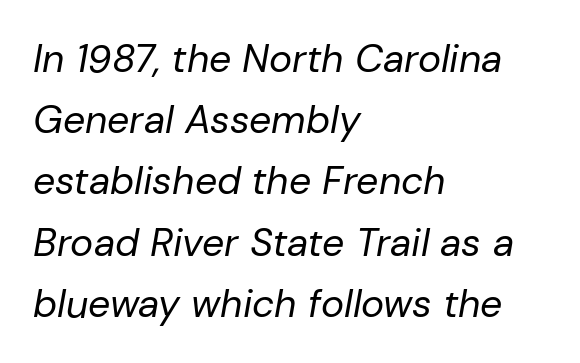
{"italic": "yes", "lean": "right", "slant_degrees": 10, "bold": "no", "weight": "regular", "width": "normal", "stroke_contrast": "low", "x_height": "medium", "monospaced": "no", "underline": "no", "align": "left", "line_spacing": "normal", "line_spacing_ratio": 1.57, "letter_spacing": "normal", "letter_spacing_em": 0.0, "glyph_px": 39}
